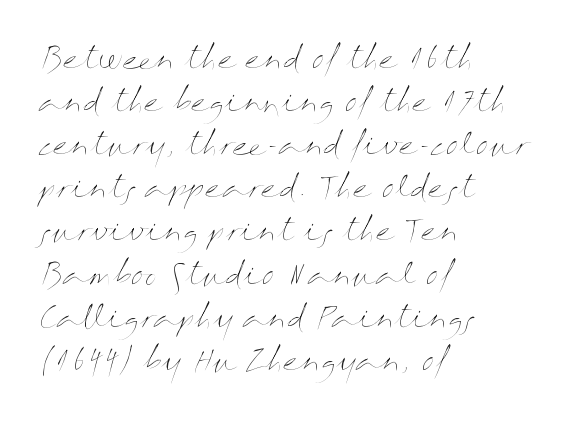
Q: Is the text bold? A: No.
Q: Is the text italic (slanted)? A: Yes.
Q: Is the text underlined? A: No.
Q: How is the paragraph aligned? A: Left-aligned.
Q: Is the spacing between letters normal or unusually wide? A: Normal.
Q: Is the spacing between lines tight, normal or loose? A: Normal.
Q: Width (condensed, normal, or wide)? A: Wide.
Q: Stroke contrast? A: Medium.
Q: x-height? A: Medium.
Q: Monospaced? A: No.
